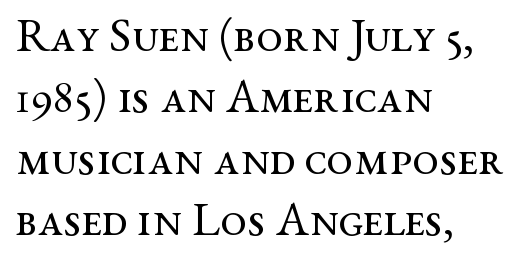
{"serif": "yes", "italic": "no", "bold": "no", "weight": "regular", "width": "wide", "stroke_contrast": "medium", "x_height": "medium", "monospaced": "no", "underline": "no", "align": "left", "line_spacing": "normal", "line_spacing_ratio": 1.28, "letter_spacing": "normal", "letter_spacing_em": 0.0, "glyph_px": 48}
